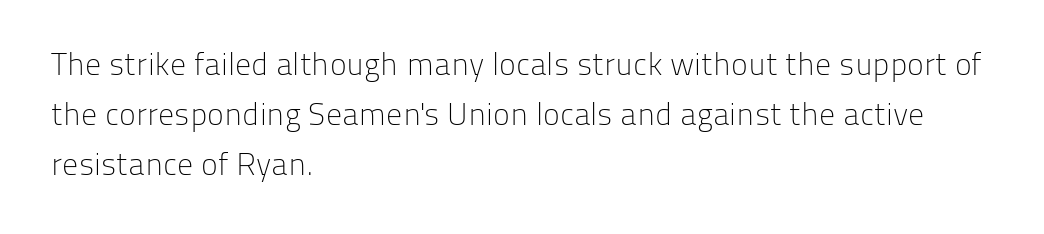
The image shows 32 px light sans-serif type, upright; set left-aligned, normal line spacing (1.56x), normal letter spacing, not underlined; low stroke contrast and a medium x-height.
